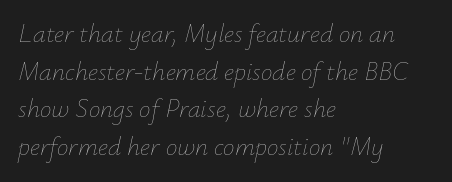
The image shows 26 px text type, italic (leaning right); set left-aligned, normal line spacing (1.45x), normal letter spacing, not underlined.
